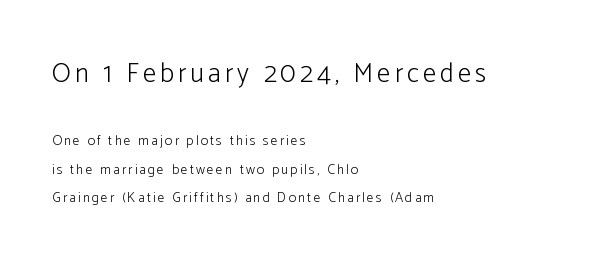
The image shows 27 px text type, upright; set left-aligned, loose line spacing (2.05x), not underlined; the first (top) block is 1.93x larger.
